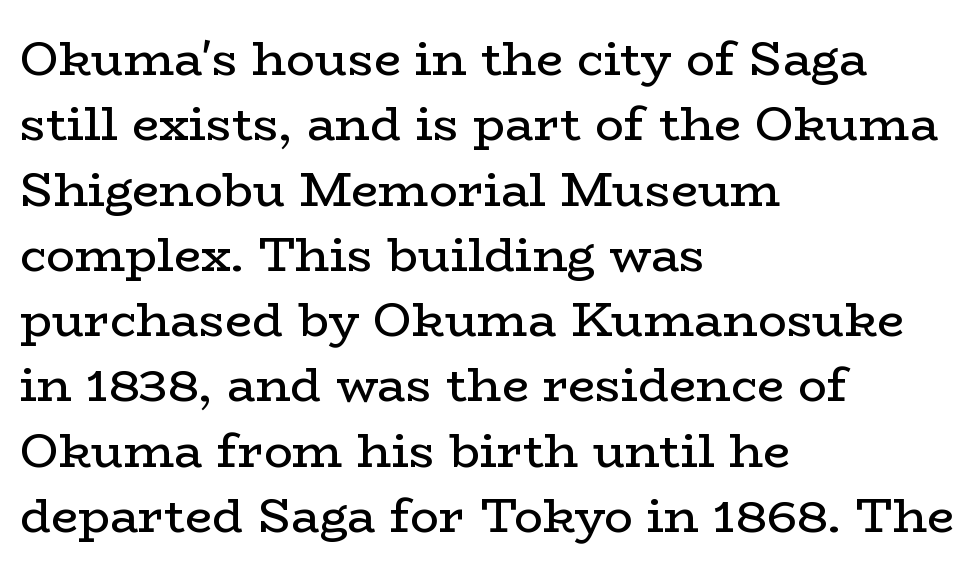
The image shows 48 px regular-weight, wide serif type, upright; set left-aligned, normal line spacing (1.36x), normal letter spacing, not underlined; low stroke contrast and a medium x-height.
